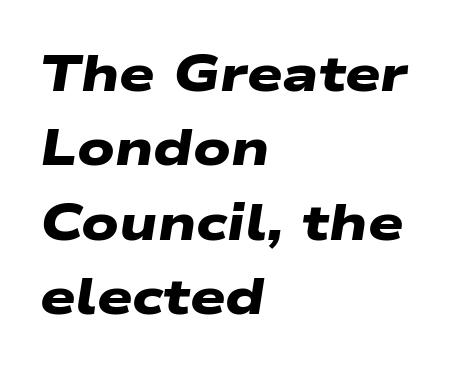
The image shows 50 px heavy, wide sans-serif type; set left-aligned, normal line spacing (1.49x), normal letter spacing, not underlined; low stroke contrast and a medium x-height.
